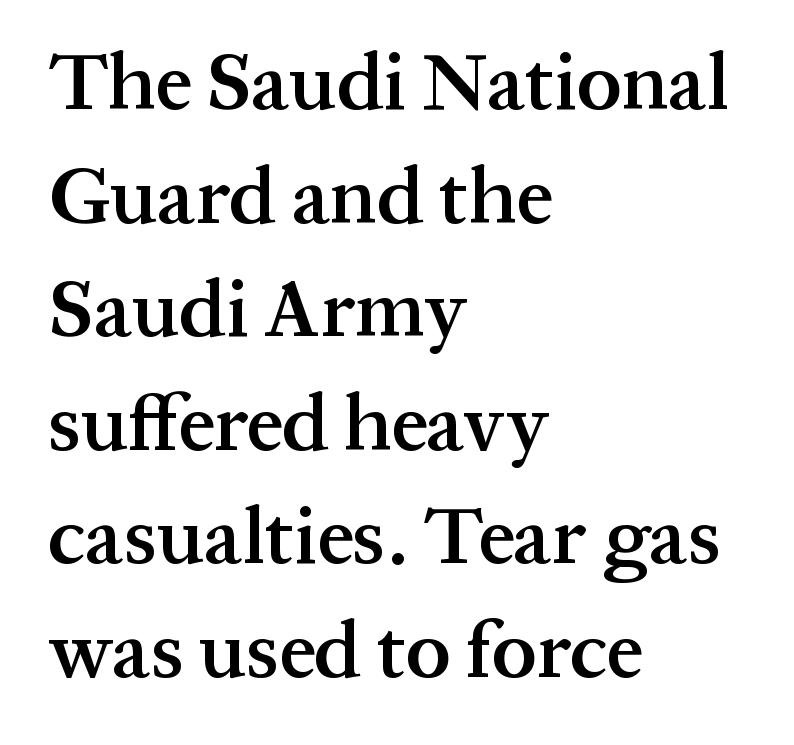
The image shows 80 px semibold serif type, upright; set left-aligned, normal line spacing (1.42x), normal letter spacing, not underlined; medium stroke contrast and a medium x-height.
